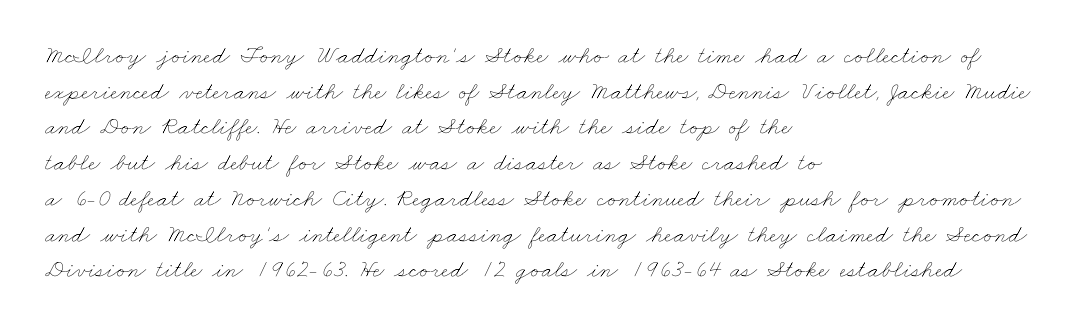
The image shows 25 px text type; set left-aligned, normal line spacing (1.43x), normal letter spacing, not underlined.
